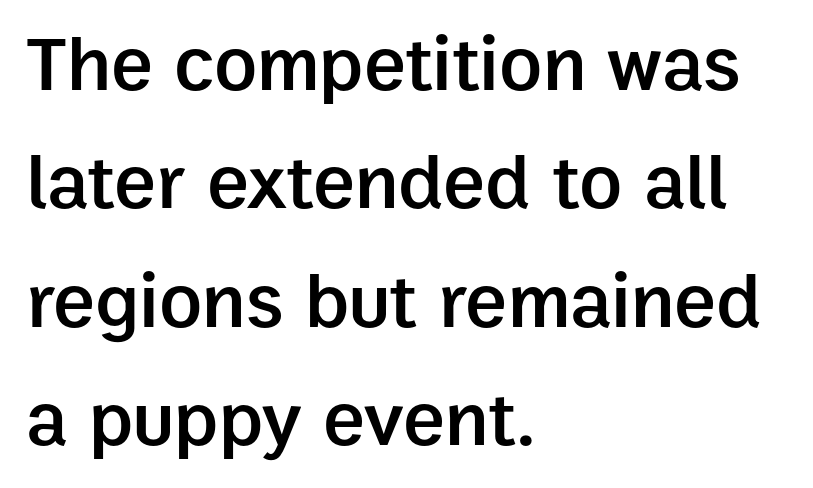
{"serif": "no", "italic": "no", "bold": "semi", "weight": "semibold", "width": "normal", "stroke_contrast": "low", "x_height": "medium", "monospaced": "no", "underline": "no", "align": "left", "line_spacing": "normal", "line_spacing_ratio": 1.5, "letter_spacing": "normal", "letter_spacing_em": 0.0, "glyph_px": 79}
